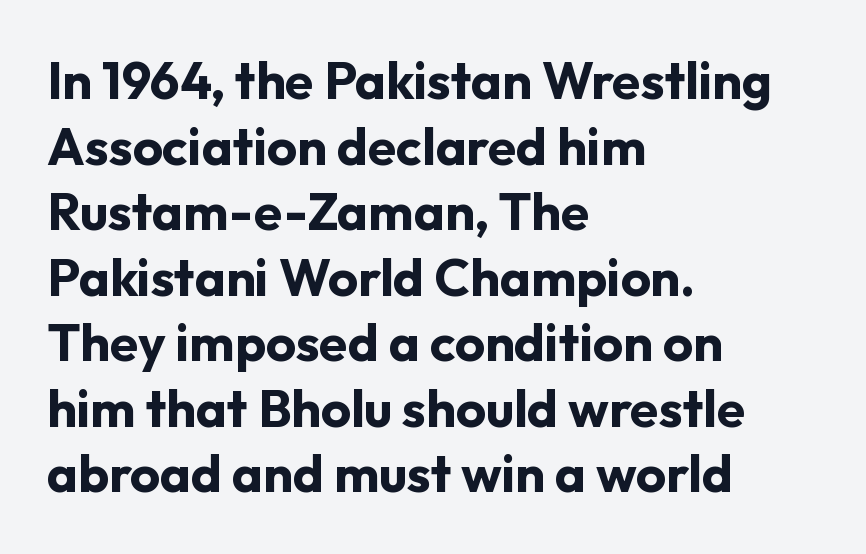
The image shows 52 px bold sans-serif type, upright; set left-aligned, normal line spacing (1.26x), normal letter spacing, not underlined; low stroke contrast and a medium x-height.
